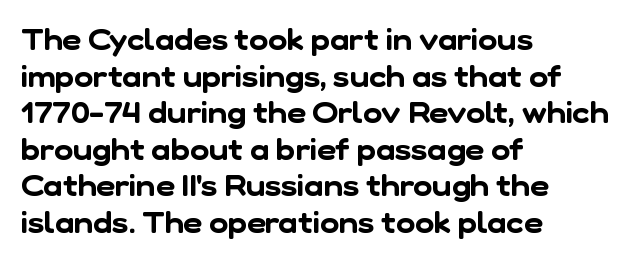
{"serif": "no", "width": "normal", "stroke_contrast": "low", "x_height": "medium", "monospaced": "no", "underline": "no", "align": "left", "line_spacing": "normal", "line_spacing_ratio": 1.26, "letter_spacing": "normal", "letter_spacing_em": 0.0, "glyph_px": 29}
